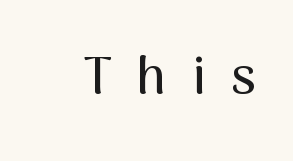
The image shows 53 px sans-serif type, upright; set unusually wide letter spacing (+0.48 em), not underlined; medium stroke contrast and a medium x-height.
